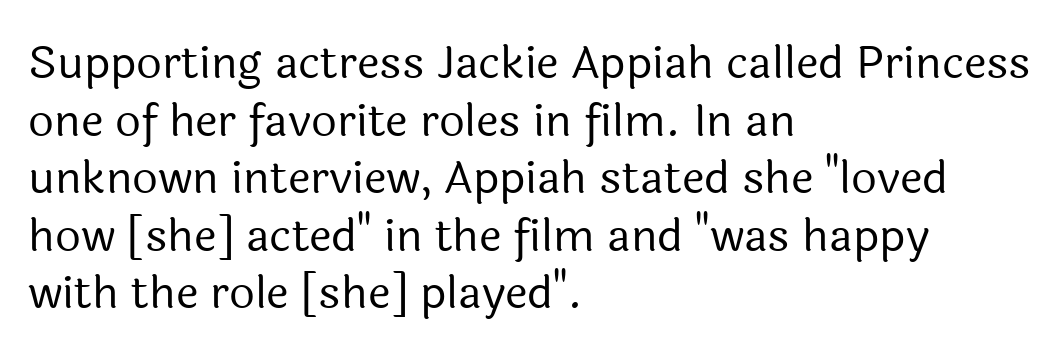
Whoever set this chose a conventional vertical rhythm. Every stem runs plumb, perpendicular to the baseline. The strokes carry an ordinary text weight at most. The rendering uses natural spacing where letterforms have individual widths. The font family rendered here belongs to the sans-serif group.
